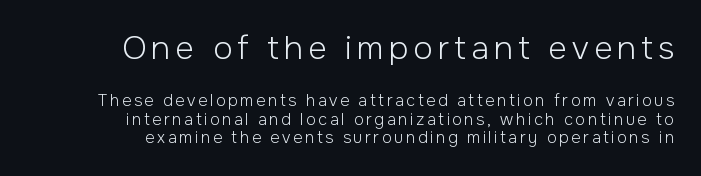
The image shows 32 px light sans-serif type, upright; set right-aligned, line spacing 1.17x, not underlined; the first (top) block is 2.0x larger; low stroke contrast and a medium x-height.
